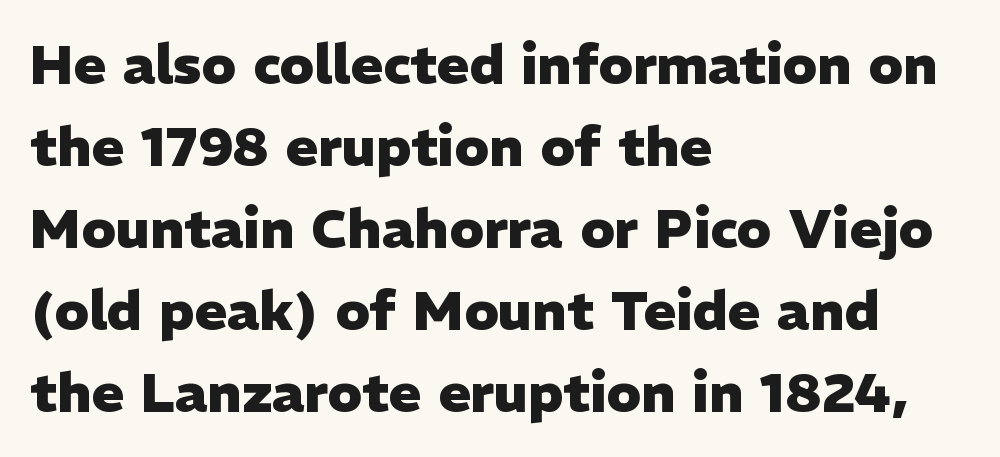
Q: Is the text bold? A: Yes.
Q: Is the text italic (slanted)? A: No, it is upright.
Q: Is the typeface a serif or a sans-serif typeface? A: Sans-serif.
Q: Is the text underlined? A: No.
Q: How is the paragraph aligned? A: Left-aligned.
Q: Is the spacing between letters normal or unusually wide? A: Normal.
Q: Is the spacing between lines tight, normal or loose? A: Normal.
Q: Width (condensed, normal, or wide)? A: Normal.
Q: Stroke contrast? A: Low.
Q: x-height? A: Medium.
Q: Monospaced? A: No.
